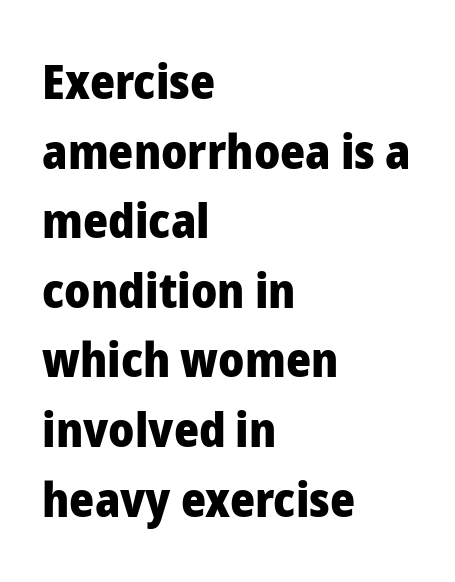
Ascenders rise straight up at ninety degrees. Horizontal bands of white between lines are of average thickness. Summary of weight: heavy, a full bold. You could not count columns in this text — the font is proportionally spaced.
